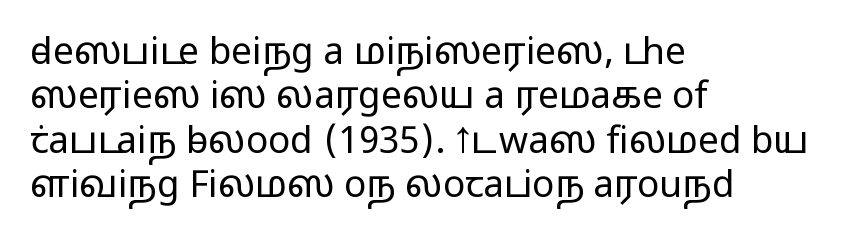
The image shows 37 px light, wide sans-serif type, upright; set left-aligned, line spacing 1.2x, normal letter spacing, not underlined; low stroke contrast and a medium x-height.
